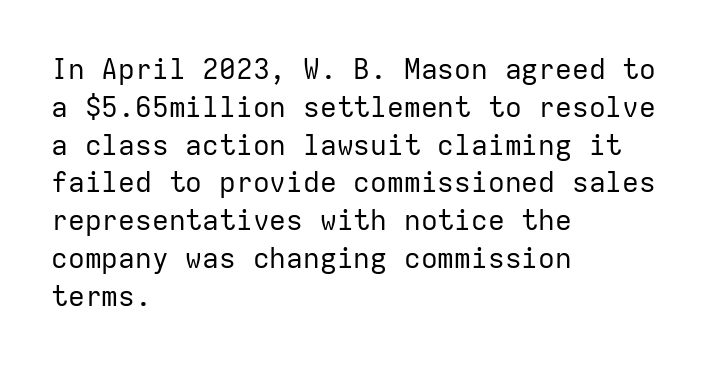
{"serif": "no", "italic": "no", "bold": "no", "weight": "regular", "width": "normal", "stroke_contrast": "low", "x_height": "medium", "monospaced": "yes", "underline": "no", "align": "left", "line_spacing": "normal", "line_spacing_ratio": 1.35, "letter_spacing": "normal", "letter_spacing_em": 0.0, "glyph_px": 28}
